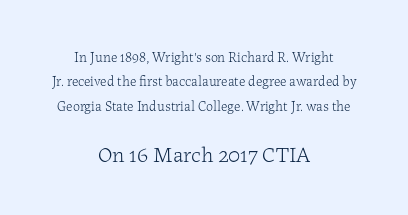
{"italic": "no", "bold": "no", "underline": "no", "align": "center", "line_spacing_ratio": 1.75, "letter_spacing": "normal", "letter_spacing_em": 0.0, "larger_block": "second", "size_ratio": 1.57, "glyph_px": 22}
